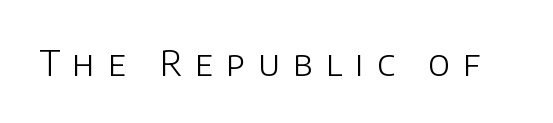
{"serif": "no", "italic": "no", "bold": "no", "weight": "light", "width": "normal", "stroke_contrast": "low", "x_height": "large", "monospaced": "no", "underline": "no", "letter_spacing": "wide", "letter_spacing_em": 0.37, "glyph_px": 35}
